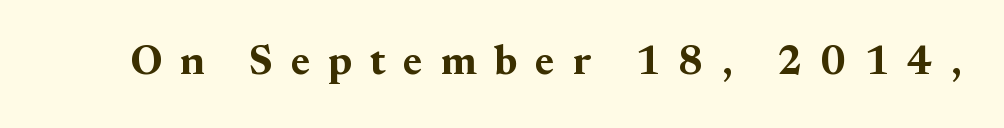
The image shows 41 px bold serif type, upright; set unusually wide letter spacing (+0.44 em), not underlined; medium stroke contrast and a small x-height.
